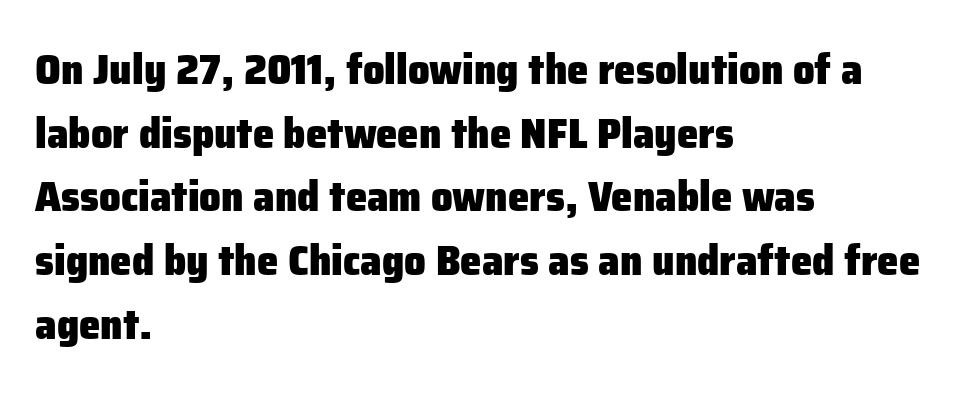
The image shows 43 px heavy sans-serif type, upright; set left-aligned, normal line spacing (1.48x), normal letter spacing, not underlined; low stroke contrast and a medium x-height.
